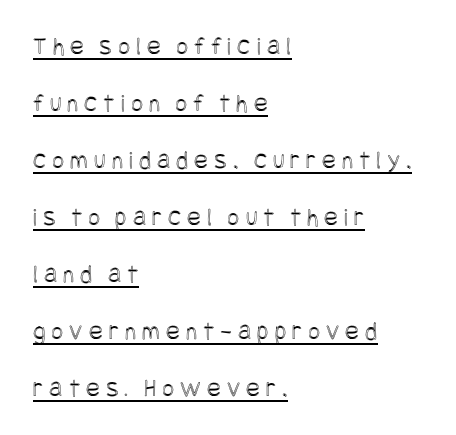
Q: Is the text italic (slanted)? A: No, it is upright.
Q: Is the text underlined? A: Yes.
Q: How is the paragraph aligned? A: Left-aligned.
Q: Is the spacing between letters normal or unusually wide? A: Unusually wide.
Q: Is the spacing between lines tight, normal or loose? A: Loose.
